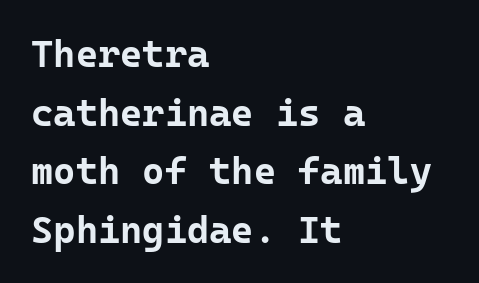
Emphasis by weight is at full strength: bold. Spacing verdict: monospaced, one width for all characters. These lines are set flush left with a ragged right edge. A typesetter would label this face a sans. Lines of text with bare space underneath.
